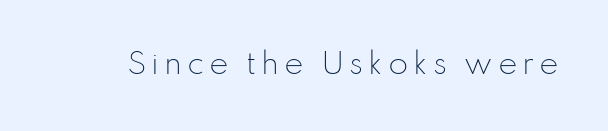
Q: Is the text bold? A: No.
Q: Is the text italic (slanted)? A: No, it is upright.
Q: Is the typeface a serif or a sans-serif typeface? A: Sans-serif.
Q: Is the text underlined? A: No.
Q: Width (condensed, normal, or wide)? A: Normal.
Q: Stroke contrast? A: Low.
Q: x-height? A: Small.
Q: Monospaced? A: No.
